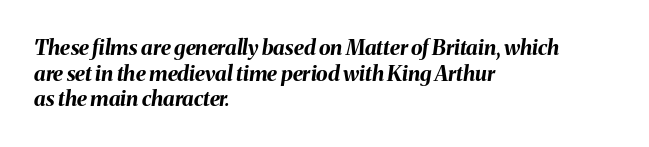
Q: Is the text bold? A: Yes.
Q: Is the text italic (slanted)? A: Yes, it leans right by about 8 degrees.
Q: Is the text underlined? A: No.
Q: How is the paragraph aligned? A: Left-aligned.
Q: Is the spacing between letters normal or unusually wide? A: Normal.
